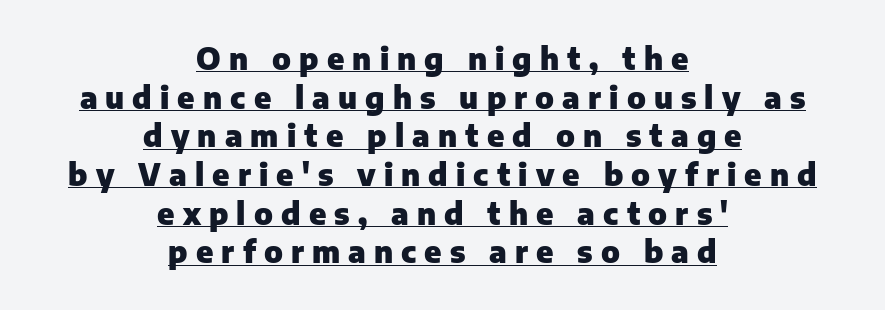
Q: Is the text bold? A: Yes.
Q: Is the text italic (slanted)? A: No, it is upright.
Q: Is the typeface a serif or a sans-serif typeface? A: Sans-serif.
Q: Is the text underlined? A: Yes.
Q: How is the paragraph aligned? A: Centered.
Q: Is the spacing between letters normal or unusually wide? A: Unusually wide.
Q: Is the spacing between lines tight, normal or loose? A: Normal.
Q: Width (condensed, normal, or wide)? A: Normal.
Q: Stroke contrast? A: Low.
Q: x-height? A: Medium.
Q: Monospaced? A: No.
